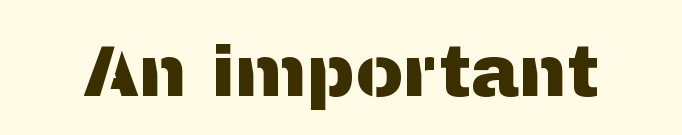
Descenders hang freely into open space. Looks like regular typesetting: each glyph gets only the width it needs. A typesetter would call this zero additional tracking. Does the lettering tilt? It doesn't — this is upright.
